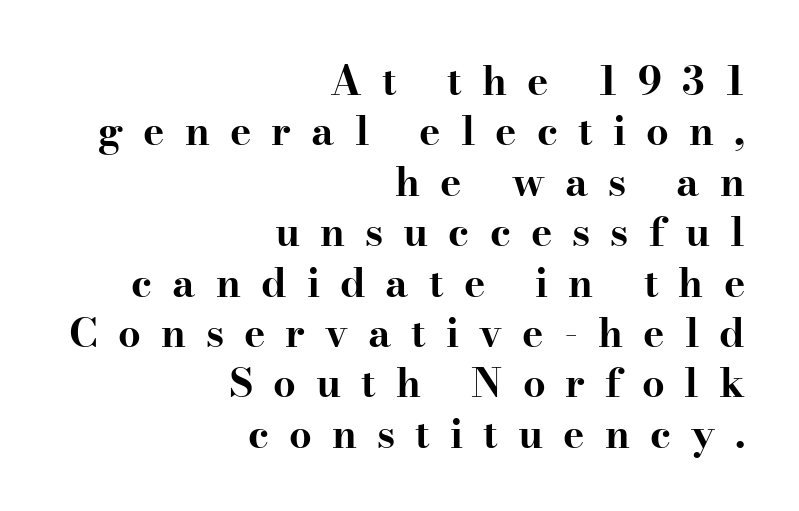
Q: Is the text bold? A: Yes.
Q: Is the text italic (slanted)? A: No, it is upright.
Q: Is the typeface a serif or a sans-serif typeface? A: Serif.
Q: Is the text underlined? A: No.
Q: How is the paragraph aligned? A: Right-aligned.
Q: Is the spacing between letters normal or unusually wide? A: Unusually wide.
Q: Is the spacing between lines tight, normal or loose? A: Normal.
Q: Width (condensed, normal, or wide)? A: Wide.
Q: Stroke contrast? A: High.
Q: x-height? A: Small.
Q: Monospaced? A: No.
